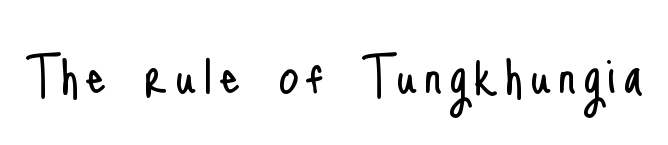
Q: Is the text bold? A: No.
Q: Is the text italic (slanted)? A: No, it is upright.
Q: Is the typeface a serif or a sans-serif typeface? A: Sans-serif.
Q: Is the text underlined? A: No.
Q: Width (condensed, normal, or wide)? A: Condensed.
Q: Stroke contrast? A: Low.
Q: x-height? A: Small.
Q: Monospaced? A: No.
